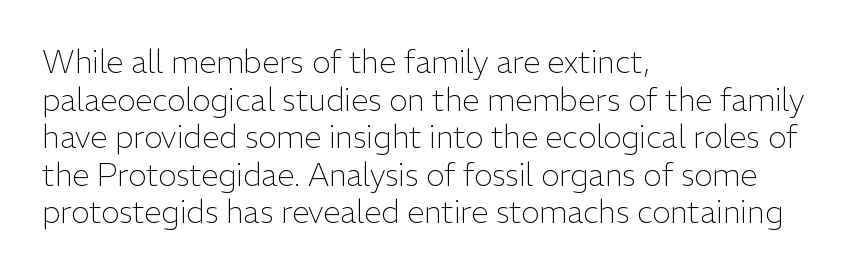
{"serif": "no", "italic": "no", "bold": "no", "weight": "light", "width": "normal", "stroke_contrast": "low", "x_height": "medium", "monospaced": "no", "underline": "no", "align": "left", "line_spacing_ratio": 1.21, "letter_spacing": "normal", "letter_spacing_em": 0.0, "glyph_px": 31}
